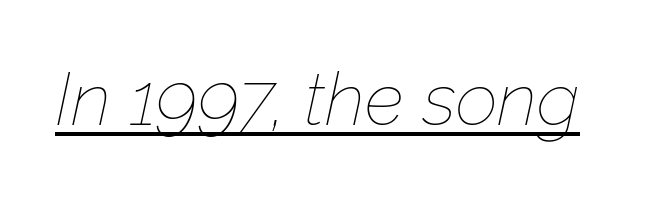
{"italic": "yes", "lean": "right", "slant_degrees": 12, "bold": "no", "weight": "thin", "width": "normal", "stroke_contrast": "low", "x_height": "medium", "monospaced": "no", "underline": "yes", "letter_spacing": "normal", "letter_spacing_em": 0.0, "glyph_px": 74}
